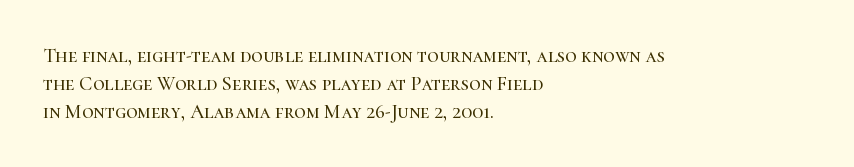
The image shows 20 px text type, upright; set left-aligned, normal line spacing (1.4x), normal letter spacing, not underlined.
